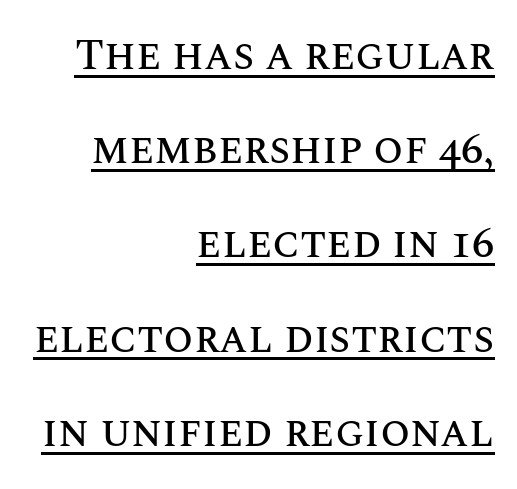
Q: Is the text italic (slanted)? A: No, it is upright.
Q: Is the text underlined? A: Yes.
Q: How is the paragraph aligned? A: Right-aligned.
Q: Is the spacing between letters normal or unusually wide? A: Normal.
Q: Is the spacing between lines tight, normal or loose? A: Loose.
Q: Width (condensed, normal, or wide)? A: Normal.
Q: Stroke contrast? A: Medium.
Q: x-height? A: Large.
Q: Monospaced? A: No.
